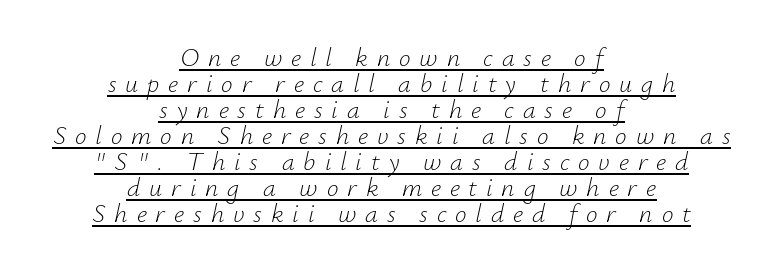
The image shows 26 px text type, italic (leaning right); set centered, tight line spacing (1.0x), unusually wide letter spacing (+0.34 em), underlined.
